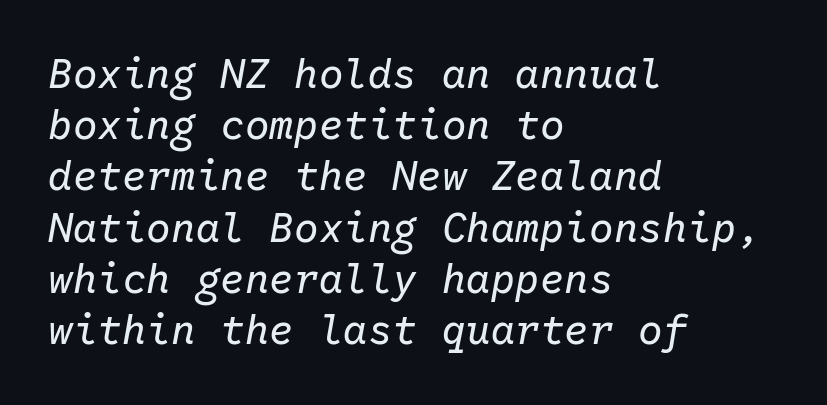
Q: Is the text bold? A: No.
Q: Is the text italic (slanted)? A: Yes, it leans right by about 10 degrees.
Q: Is the text underlined? A: No.
Q: How is the paragraph aligned? A: Left-aligned.
Q: Is the spacing between letters normal or unusually wide? A: Normal.
Q: Is the spacing between lines tight, normal or loose? A: Normal.
Q: Width (condensed, normal, or wide)? A: Normal.
Q: Stroke contrast? A: Low.
Q: x-height? A: Medium.
Q: Monospaced? A: Yes.
